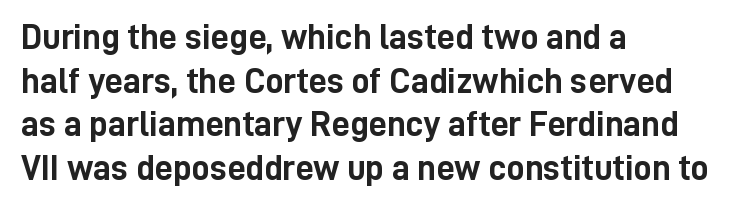
Q: Is the text bold? A: Yes.
Q: Is the text italic (slanted)? A: No, it is upright.
Q: Is the typeface a serif or a sans-serif typeface? A: Sans-serif.
Q: Is the text underlined? A: No.
Q: How is the paragraph aligned? A: Left-aligned.
Q: Is the spacing between letters normal or unusually wide? A: Normal.
Q: Width (condensed, normal, or wide)? A: Condensed.
Q: Stroke contrast? A: Low.
Q: x-height? A: Medium.
Q: Monospaced? A: No.
